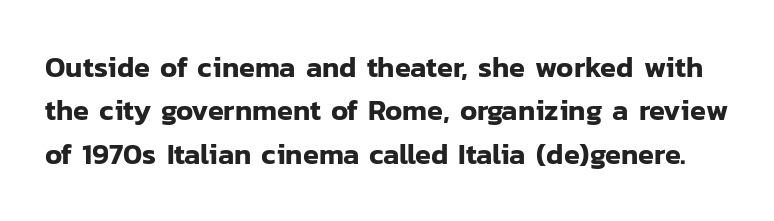
Q: Is the text italic (slanted)? A: No, it is upright.
Q: Is the typeface a serif or a sans-serif typeface? A: Sans-serif.
Q: Is the text underlined? A: No.
Q: Is the spacing between letters normal or unusually wide? A: Normal.
Q: Is the spacing between lines tight, normal or loose? A: Normal.
Q: Width (condensed, normal, or wide)? A: Normal.
Q: Stroke contrast? A: Low.
Q: x-height? A: Medium.
Q: Monospaced? A: No.
